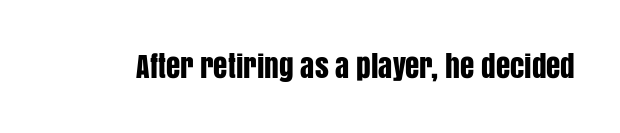
{"serif": "no", "italic": "no", "width": "condensed", "stroke_contrast": "low", "x_height": "large", "monospaced": "no", "underline": "no", "letter_spacing": "normal", "letter_spacing_em": 0.0, "glyph_px": 29}
